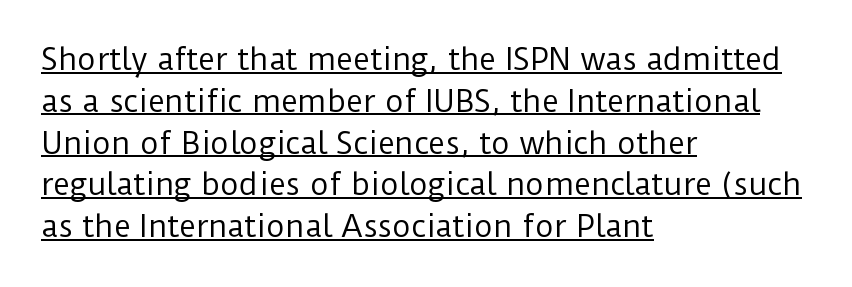
The image shows 29 px regular-weight sans-serif type, upright; set left-aligned, normal line spacing (1.44x), normal letter spacing, underlined; low stroke contrast and a medium x-height.
